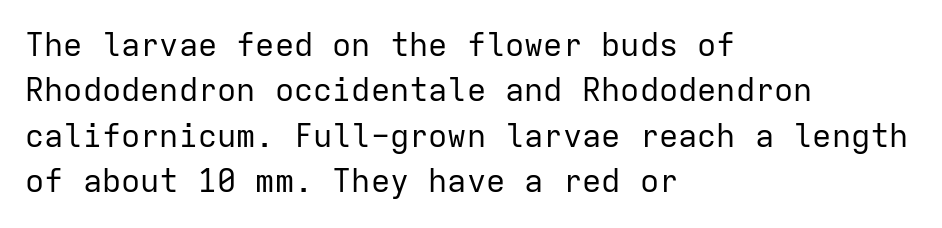
Q: Is the text bold? A: No.
Q: Is the text italic (slanted)? A: No, it is upright.
Q: Is the typeface a serif or a sans-serif typeface? A: Sans-serif.
Q: Is the text underlined? A: No.
Q: How is the paragraph aligned? A: Left-aligned.
Q: Is the spacing between letters normal or unusually wide? A: Normal.
Q: Is the spacing between lines tight, normal or loose? A: Normal.
Q: Width (condensed, normal, or wide)? A: Normal.
Q: Stroke contrast? A: Low.
Q: x-height? A: Medium.
Q: Monospaced? A: Yes.
